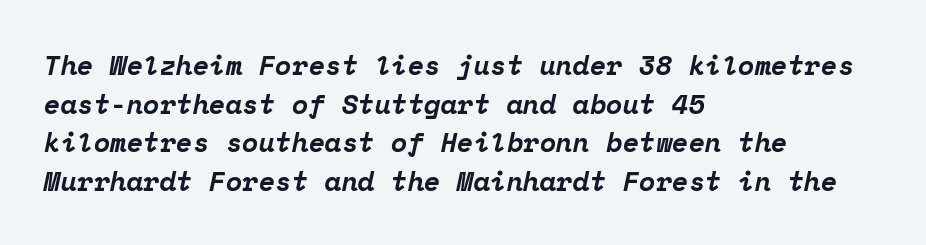
The words here are not underlined. The face used here has a pronounced slope to its letters. Summary of vertical rhythm: regular, with standard interline spacing. Emphasis by weight is at full strength: bold.
